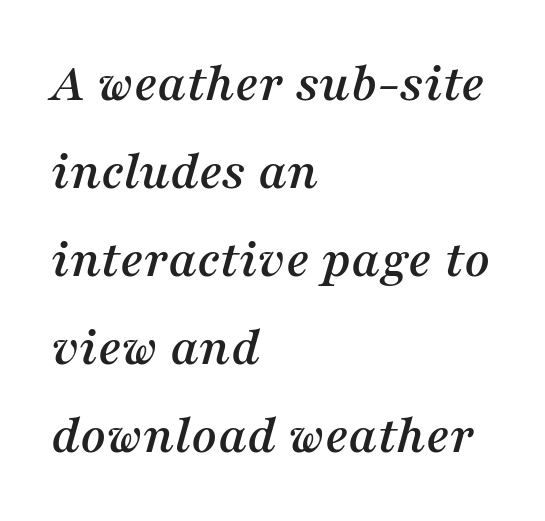
The image shows 55 px serif type, italic (leaning right); set left-aligned, normal line spacing (1.6x), normal letter spacing, not underlined; medium stroke contrast and a medium x-height.
